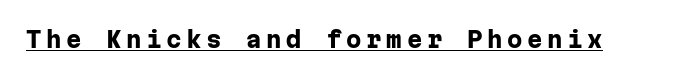
Q: Is the text bold? A: Yes.
Q: Is the text italic (slanted)? A: No, it is upright.
Q: Is the text underlined? A: Yes.
Q: Is the spacing between letters normal or unusually wide? A: Unusually wide.
